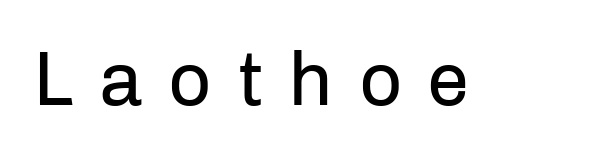
Q: Is the text bold? A: No.
Q: Is the text italic (slanted)? A: No, it is upright.
Q: Is the typeface a serif or a sans-serif typeface? A: Sans-serif.
Q: Is the text underlined? A: No.
Q: Is the spacing between letters normal or unusually wide? A: Unusually wide.
Q: Width (condensed, normal, or wide)? A: Normal.
Q: Stroke contrast? A: Low.
Q: x-height? A: Medium.
Q: Monospaced? A: No.
